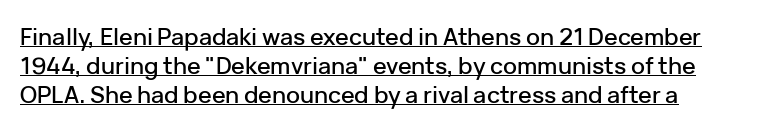
The image shows 23 px text type, upright; set normal line spacing (1.27x), normal letter spacing, underlined.
